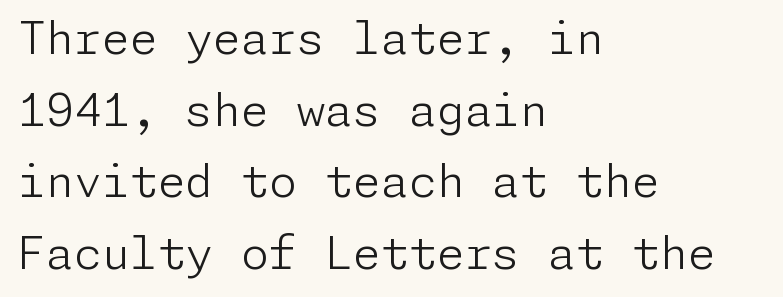
{"serif": "no", "italic": "no", "bold": "no", "weight": "light", "width": "normal", "stroke_contrast": "low", "x_height": "medium", "underline": "no", "align": "left", "line_spacing": "normal", "line_spacing_ratio": 1.59, "letter_spacing": "normal", "letter_spacing_em": 0.0, "glyph_px": 45}
